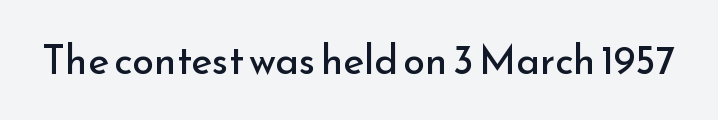
What stands out about the letter spacing? Nothing — it is the standard amount. Is this a heavy cut? Hardly; it is regular or lighter. Each letter keeps its own natural width here, so spacing adapts to shape. If you drew a line through each stem, it would be perfectly vertical. I'd call this a sans setting — the letters go barefoot.
